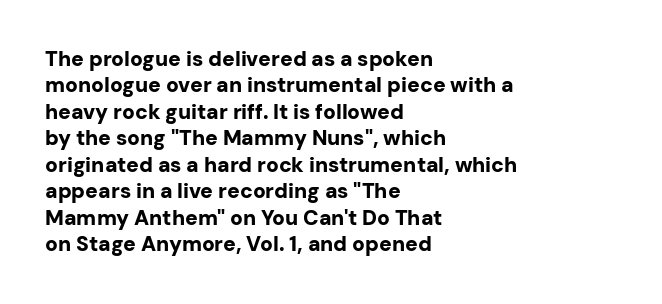
{"italic": "no", "bold": "yes", "underline": "no", "align": "left", "line_spacing": "normal", "line_spacing_ratio": 1.26, "letter_spacing": "normal", "letter_spacing_em": 0.0, "glyph_px": 21}
